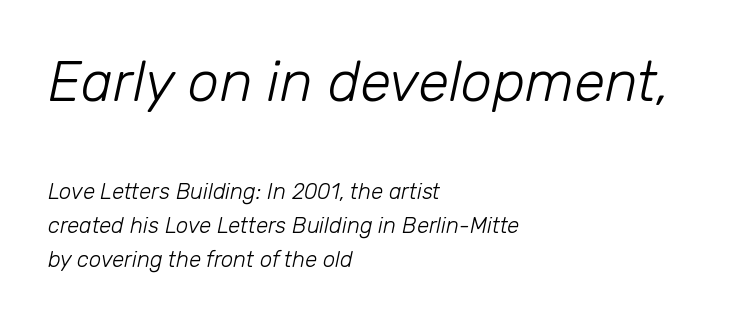
The image shows 56 px light type, italic (leaning right); set left-aligned, normal line spacing (1.53x), normal letter spacing, not underlined; the first (top) block is 2.55x larger; low stroke contrast and a medium x-height.
